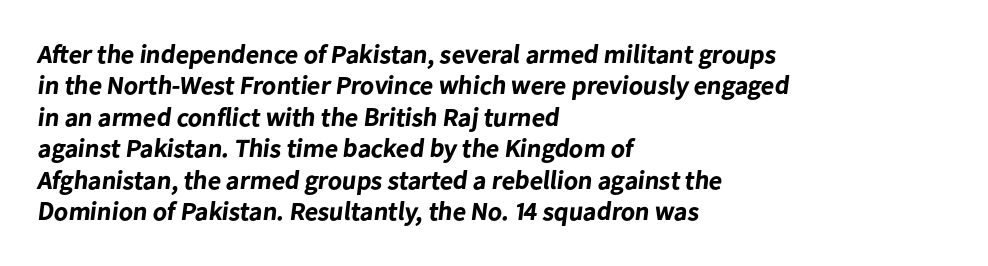
Q: Is the text bold? A: Yes.
Q: Is the text underlined? A: No.
Q: How is the paragraph aligned? A: Left-aligned.
Q: Is the spacing between letters normal or unusually wide? A: Normal.
